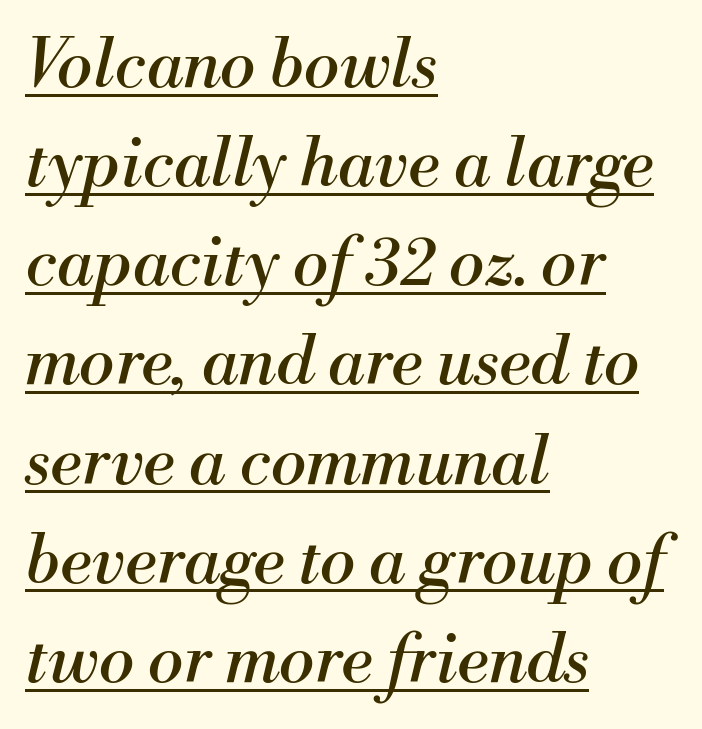
Q: Is the text bold? A: No.
Q: Is the text italic (slanted)? A: Yes, it leans right by about 13 degrees.
Q: Is the typeface a serif or a sans-serif typeface? A: Serif.
Q: Is the text underlined? A: Yes.
Q: How is the paragraph aligned? A: Left-aligned.
Q: Is the spacing between letters normal or unusually wide? A: Normal.
Q: Is the spacing between lines tight, normal or loose? A: Normal.
Q: Width (condensed, normal, or wide)? A: Normal.
Q: Stroke contrast? A: Medium.
Q: x-height? A: Small.
Q: Monospaced? A: No.
